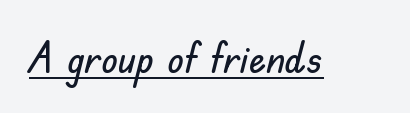
The image shows 43 px sans-serif type; set normal letter spacing, underlined; low stroke contrast and a small x-height.
